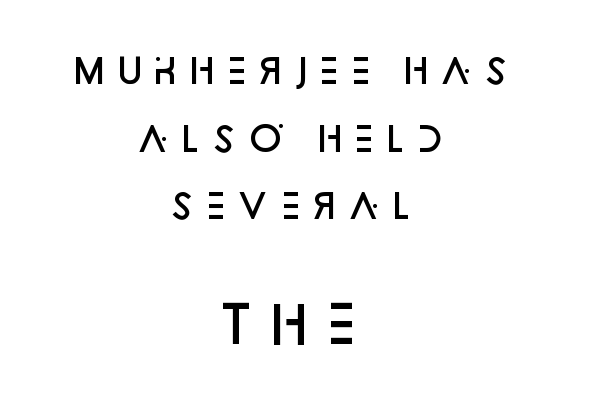
{"serif": "no", "italic": "no", "bold": "semi", "weight": "semibold", "width": "normal", "stroke_contrast": "low", "x_height": "large", "monospaced": "no", "underline": "no", "align": "center", "line_spacing": "loose", "line_spacing_ratio": 1.99, "larger_block": "second", "size_ratio": 1.5, "glyph_px": 51}
